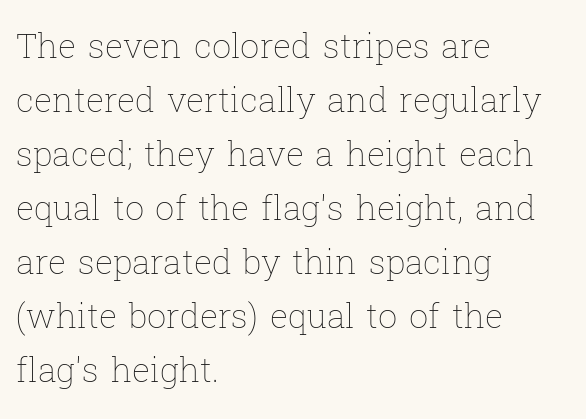
Vertical stems look standard width or narrower in stroke. Each new line begins a customary step beneath the previous one. Inter-character spacing is left at the font's built-in metrics. Beneath every word, the page is bare.
